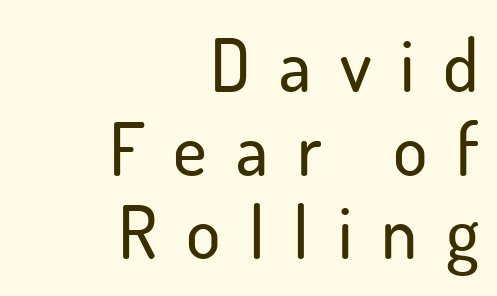
The image shows 72 px sans-serif type, upright; set right-aligned, line spacing 1.16x, unusually wide letter spacing (+0.4 em), not underlined; low stroke contrast and a small x-height.
